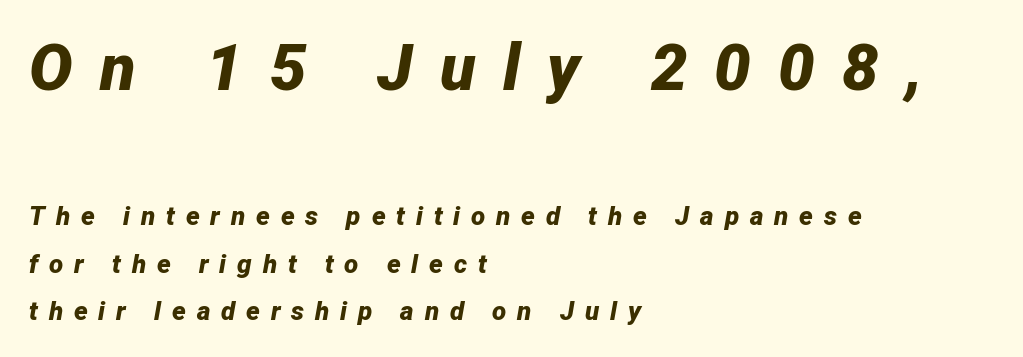
The image shows 65 px bold type, italic (leaning right); set left-aligned, line spacing 1.83x, unusually wide letter spacing (+0.42 em), not underlined; the first (top) block is 2.5x larger; low stroke contrast and a medium x-height.
